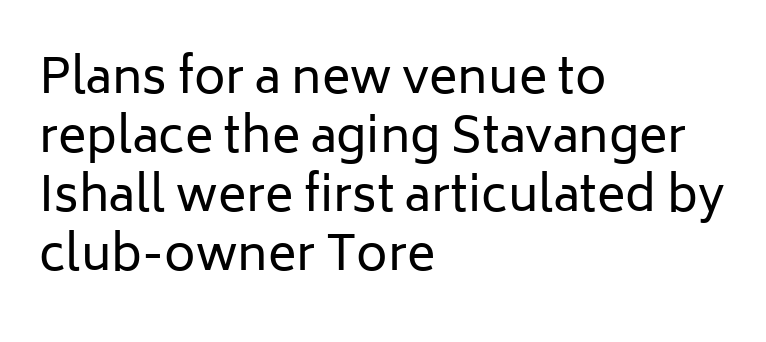
Every row of glyphs begins at an identical x-position on the left. The glyphs are unaccompanied by any horizontal stroke below them. Nope, no serifs anywhere on these letters. This sample has the flowing, uneven cadence of proportional lettering.
